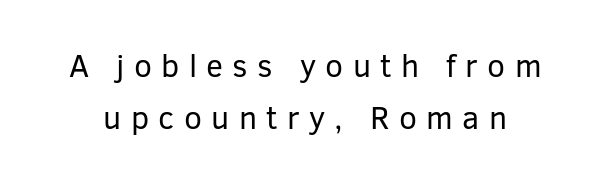
Between one letter and the next there's a generous, obvious gap. Check the space under the baseline: it is left empty. The cut favours lightness, reaching ordinary text weight at its darkest. Baseline-to-baseline distance is the conventional proportion of letter height.
